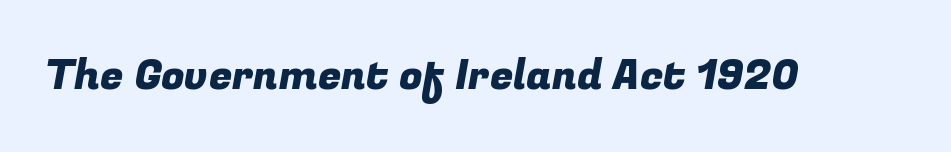
Short note: letters normally spaced. Each row of text sits above clean, open space. You could not count columns in this text — the font is proportionally spaced. A typesetter would label this face a sans.
